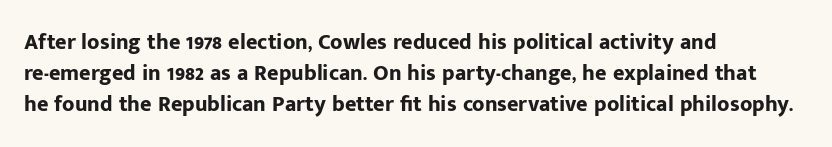
No italicization has been applied; the sample stays upright. The line-height multiplier appears to be the usual default. The face used here has the dense, thick strokes of a bold. Clear beneath every line of the passage. Each word holds together tightly as a unit, with standard inter-letter gaps. The typesetter chose a ragged-right arrangement here.
